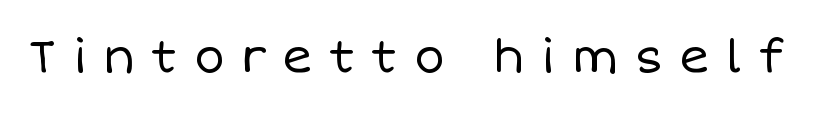
{"italic": "no", "bold": "no", "weight": "regular", "width": "normal", "stroke_contrast": "low", "x_height": "large", "monospaced": "no", "underline": "no", "letter_spacing": "wide", "letter_spacing_em": 0.35, "glyph_px": 46}
